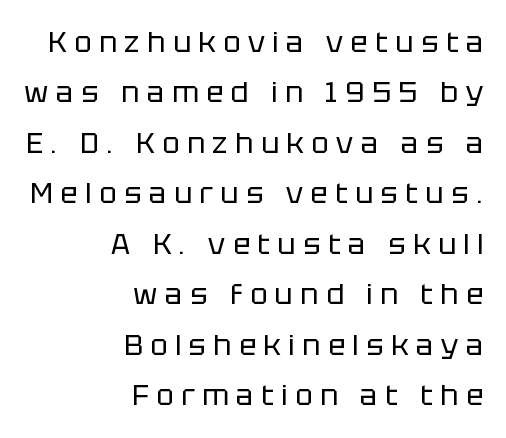
The image shows 29 px regular-weight sans-serif type, upright; set right-aligned, line spacing 1.74x, unusually wide letter spacing (+0.26 em), not underlined; low stroke contrast and a large x-height.
